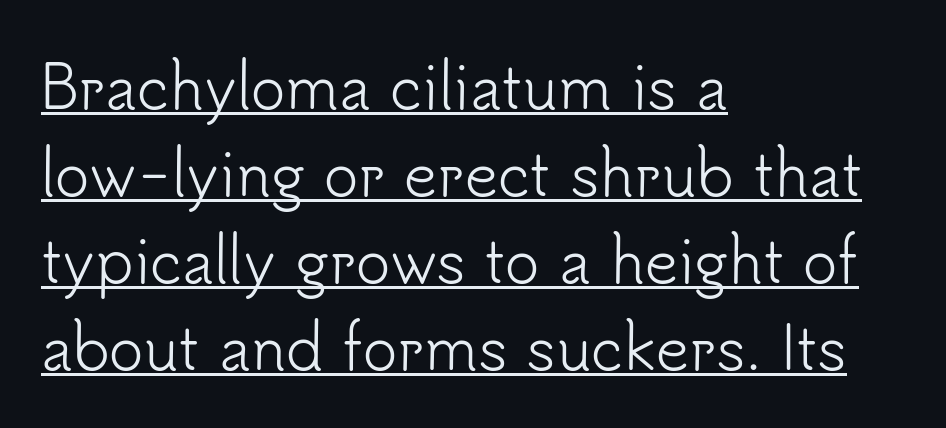
{"serif": "no", "italic": "no", "bold": "no", "weight": "light", "width": "normal", "stroke_contrast": "low", "x_height": "small", "monospaced": "no", "underline": "yes", "align": "left", "line_spacing": "normal", "line_spacing_ratio": 1.5, "letter_spacing": "normal", "letter_spacing_em": 0.0, "glyph_px": 58}
